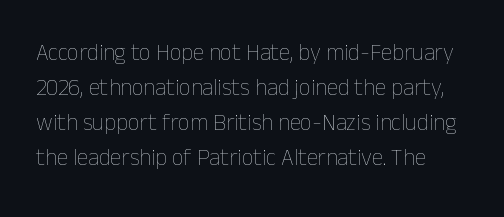
The rendering keeps characters at their native spacing. A roman cut, with each character standing at attention. Weight class: somewhere from thin through regular. The space beneath each line is pristine and unruled. Vertical spacing — default.
